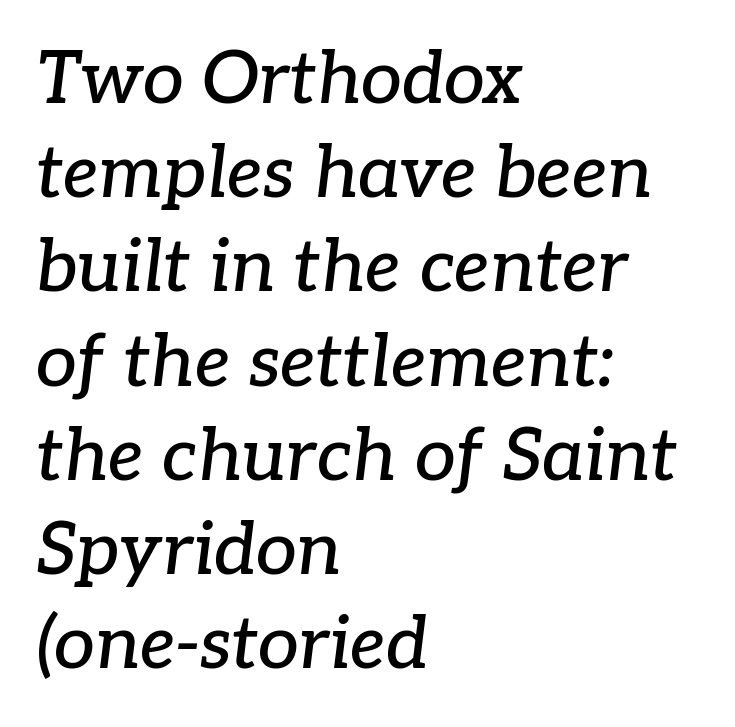
Q: Is the text italic (slanted)? A: Yes, it leans right by about 7 degrees.
Q: Is the typeface a serif or a sans-serif typeface? A: Serif.
Q: Is the text underlined? A: No.
Q: How is the paragraph aligned? A: Left-aligned.
Q: Is the spacing between letters normal or unusually wide? A: Normal.
Q: Is the spacing between lines tight, normal or loose? A: Normal.
Q: Width (condensed, normal, or wide)? A: Normal.
Q: Stroke contrast? A: Low.
Q: x-height? A: Medium.
Q: Monospaced? A: No.
